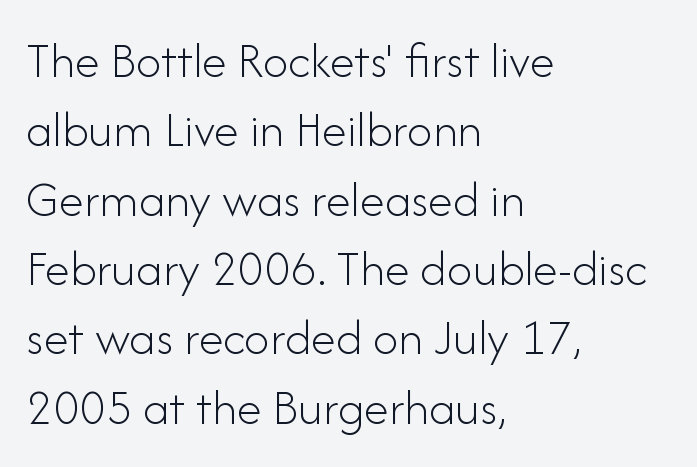
This reads as an unemphasized weight, regular at the heaviest. Descenders are the only things crossing below the line. The face used here is proportionally spaced, like ordinary book or web type. This rendering uses left alignment, leaving the right contour irregular. This is sans-serif lettering, the kind often seen on screens and signage.
